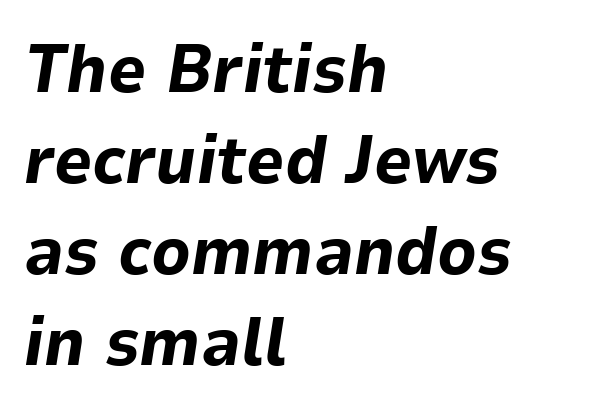
The image shows 67 px bold type, italic (leaning right); set left-aligned, normal line spacing (1.36x), normal letter spacing, not underlined; low stroke contrast and a medium x-height.
